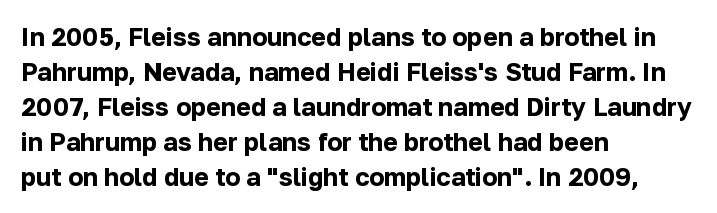
{"italic": "no", "bold": "yes", "underline": "no", "align": "left", "line_spacing": "normal", "line_spacing_ratio": 1.4, "letter_spacing": "normal", "letter_spacing_em": 0.0, "glyph_px": 25}
